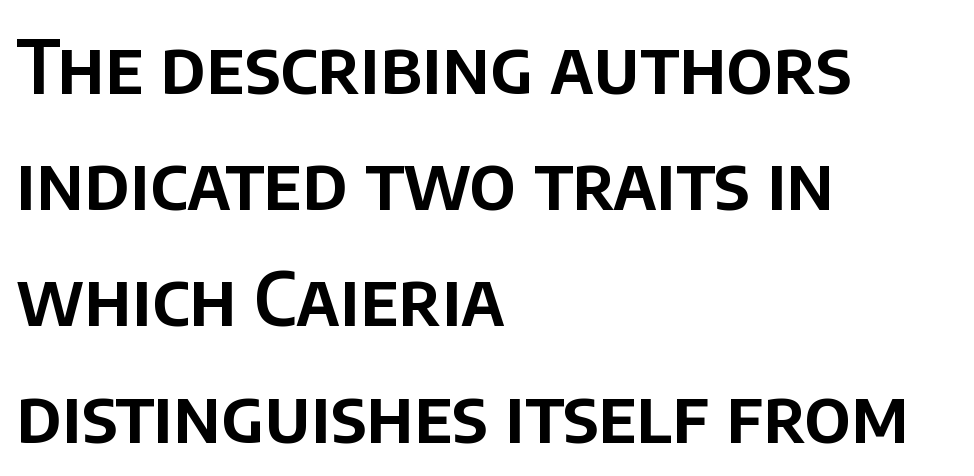
Each line starts at the same left margin while the right side varies. These lines sit exactly where default settings would place them. Italic? Not at all — the glyphs are vertical. This rendering employs a face without finishing strokes, i.e., a sans-serif.
